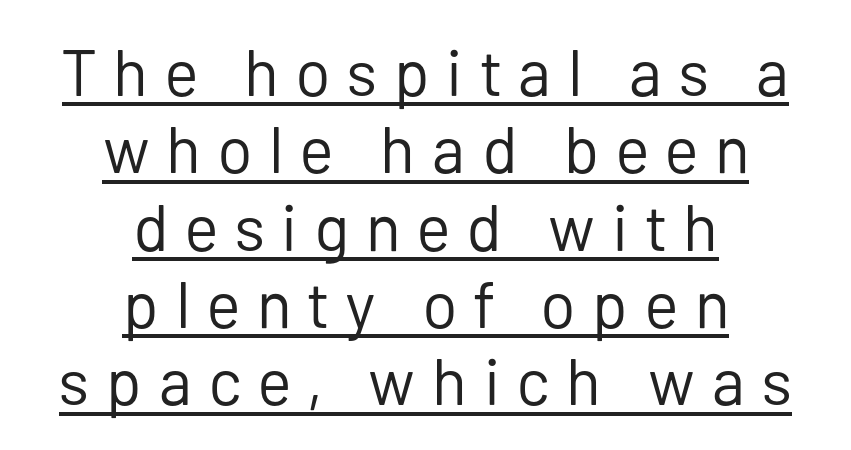
The passage shown is not bold in any degree. This sample uses an upright cut, with every glyph sitting square on the baseline. What stands out about the letter spacing? Its width — letters are far apart. Type style note: lacks serifs.
